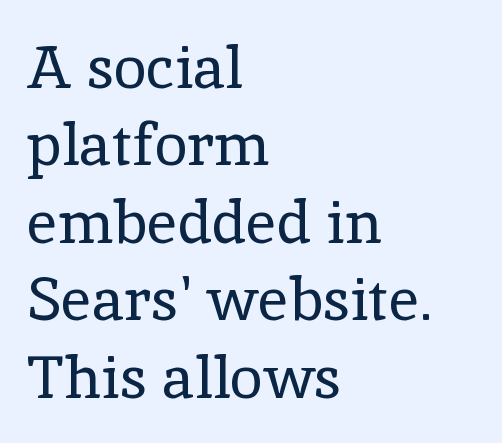
The image shows 60 px regular-weight serif type, upright; set left-aligned, normal line spacing (1.29x), normal letter spacing, not underlined; a medium x-height.
